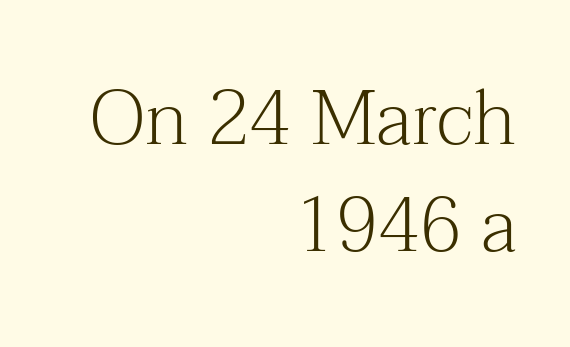
The image shows 76 px light serif type, upright; set right-aligned, normal line spacing (1.41x), normal letter spacing, not underlined; medium stroke contrast and a medium x-height.
